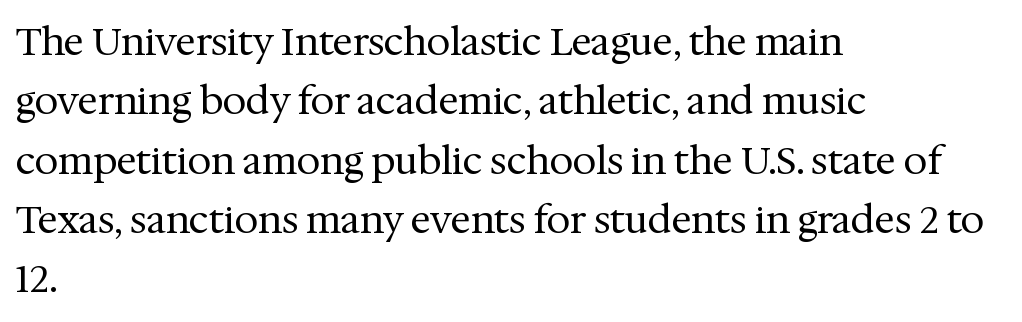
{"serif": "yes", "italic": "no", "bold": "no", "weight": "regular", "width": "normal", "stroke_contrast": "medium", "x_height": "medium", "monospaced": "no", "underline": "no", "align": "left", "line_spacing": "normal", "line_spacing_ratio": 1.56, "letter_spacing": "normal", "letter_spacing_em": 0.0, "glyph_px": 38}
